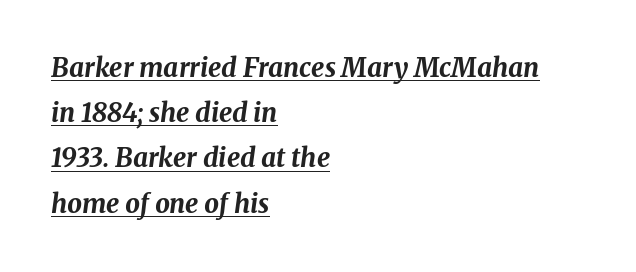
The image shows 26 px bold type, italic (leaning right); set left-aligned, line spacing 1.74x, normal letter spacing, underlined.
